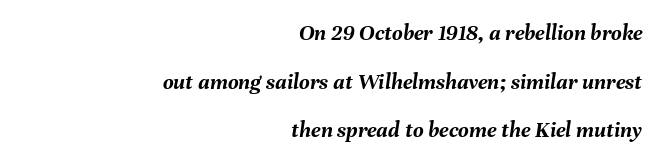
What weight is shown? A full bold with thick strokes. Descenders hang freely into open space. One glance says open: line gaps are wider than usual. It's the slanting kind of type. Observe the ordinary spacing: letters are neighbours, not strangers. The passage is arranged like a letterhead date or caption credit — flush right.
